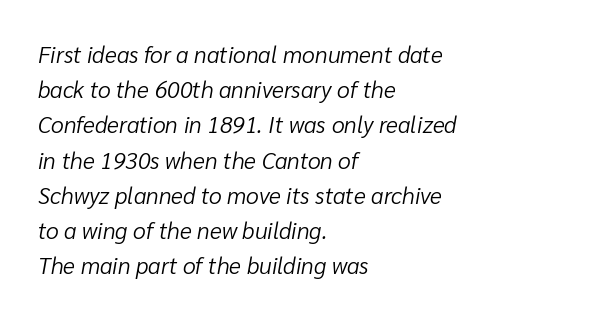
{"italic": "yes", "lean": "right", "slant_degrees": 10, "bold": "no", "underline": "no", "align": "left", "line_spacing": "normal", "line_spacing_ratio": 1.53, "letter_spacing": "normal", "letter_spacing_em": 0.0, "glyph_px": 23}
